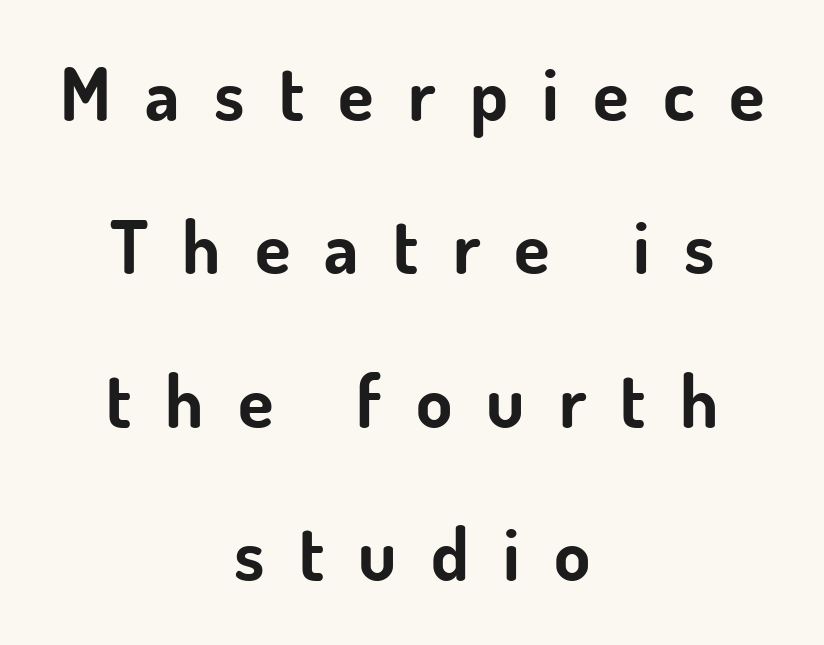
Q: Is the text bold? A: Yes.
Q: Is the text italic (slanted)? A: No, it is upright.
Q: Is the typeface a serif or a sans-serif typeface? A: Sans-serif.
Q: Is the text underlined? A: No.
Q: How is the paragraph aligned? A: Centered.
Q: Is the spacing between letters normal or unusually wide? A: Unusually wide.
Q: Is the spacing between lines tight, normal or loose? A: Loose.
Q: Width (condensed, normal, or wide)? A: Normal.
Q: Stroke contrast? A: Low.
Q: x-height? A: Small.
Q: Monospaced? A: No.
